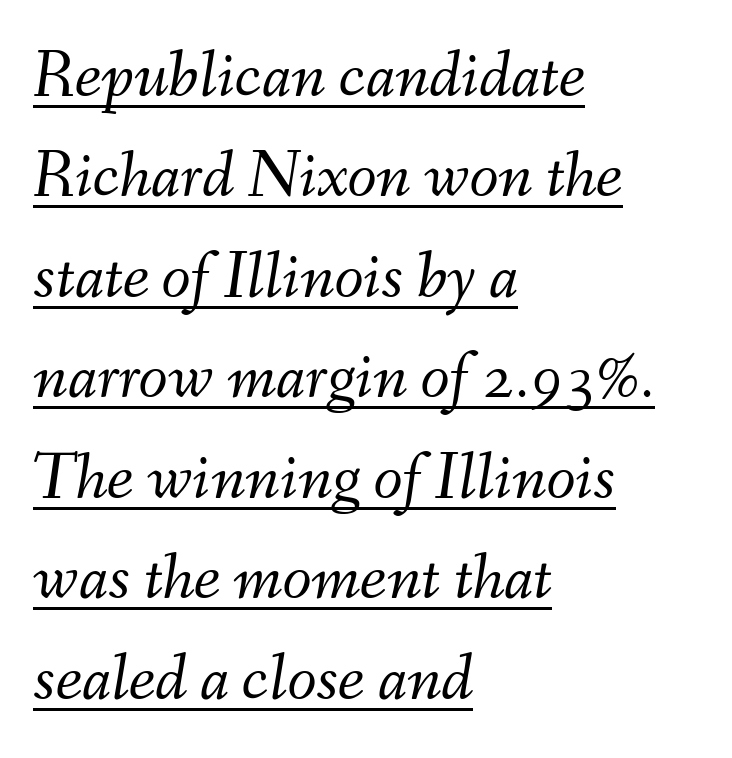
Q: Is the text bold? A: No.
Q: Is the text italic (slanted)? A: Yes, it leans right by about 9 degrees.
Q: Is the text underlined? A: Yes.
Q: How is the paragraph aligned? A: Left-aligned.
Q: Is the spacing between letters normal or unusually wide? A: Normal.
Q: Is the spacing between lines tight, normal or loose? A: Normal.
Q: Width (condensed, normal, or wide)? A: Normal.
Q: Stroke contrast? A: Medium.
Q: x-height? A: Small.
Q: Monospaced? A: No.
